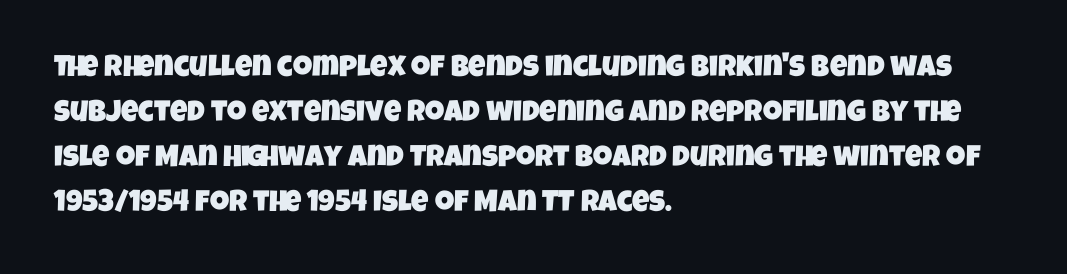
{"serif": "no", "width": "condensed", "stroke_contrast": "low", "x_height": "large", "monospaced": "no", "underline": "no", "align": "left", "line_spacing": "normal", "line_spacing_ratio": 1.5, "letter_spacing": "normal", "letter_spacing_em": 0.0, "glyph_px": 30}
